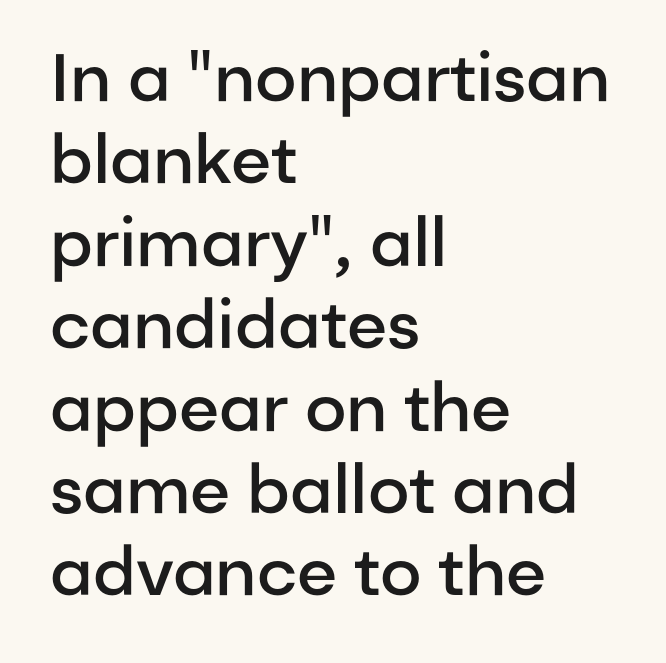
The line texture is even and compact thanks to regular tracking. Think of a printed novel: that variable character pitch is what you see here. The string is rendered with underlining switched off. The ragged edge is on the right, which tells us the setting is flush left. Firm but not heavy-handed strokes: this text is semibold.
